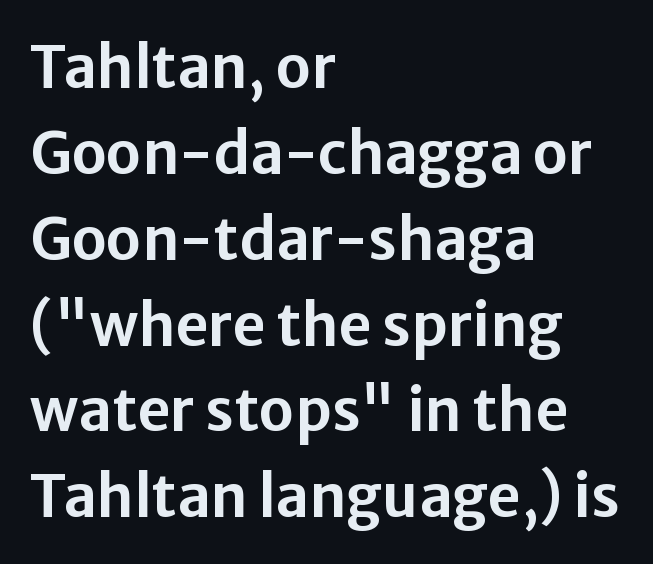
Vertically, the passage feels balanced, rows spaced as you'd expect. The rendering shows plain stroke endings on the letterforms — a sans-serif design. The foot of each line stays bare and open. Quick note: not italic, upright.
